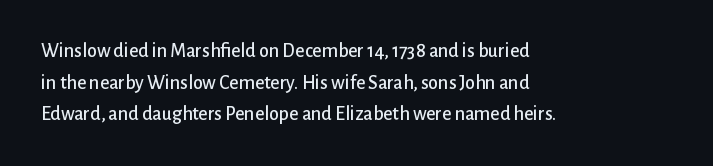
The baseline area is clear. The letterforms sit shoulder to shoulder at normal distance. Each line starts at the same left margin while the right side varies. You can tell it's not italic because the verticals are truly vertical.
